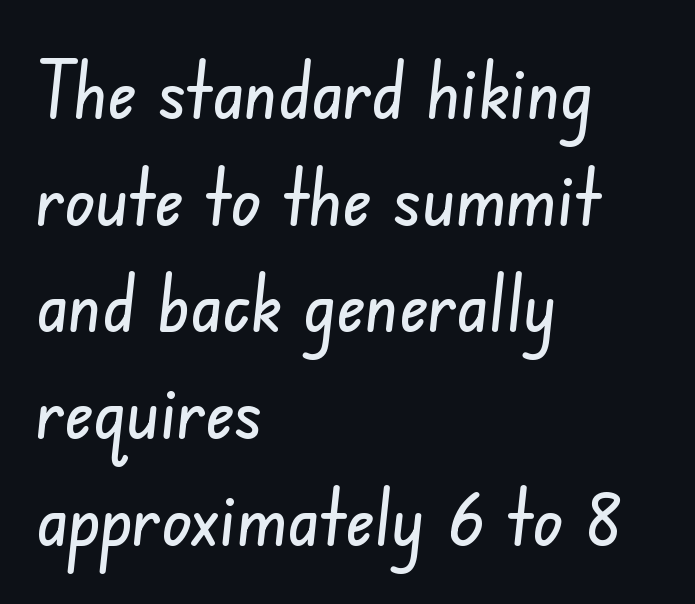
{"serif": "no", "width": "condensed", "stroke_contrast": "low", "x_height": "small", "monospaced": "no", "underline": "no", "align": "left", "line_spacing": "normal", "line_spacing_ratio": 1.35, "letter_spacing": "normal", "letter_spacing_em": 0.0, "glyph_px": 79}
